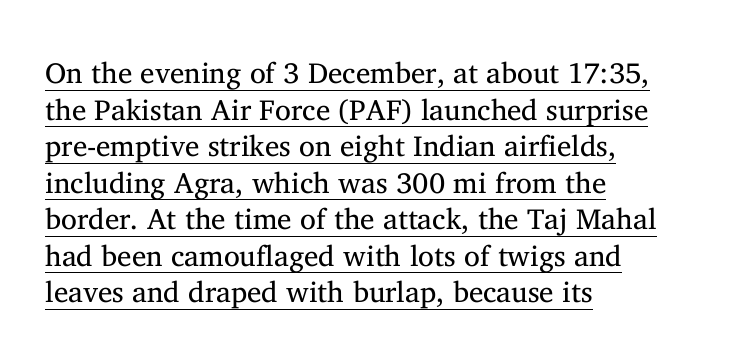
You can tell it's not italic because the verticals are truly vertical. Compared with undecorated copy, this sample adds a rule below the words. Check where the strokes stop: tiny serifs finish them off. The face used here is proportionally spaced, like ordinary book or web type.
